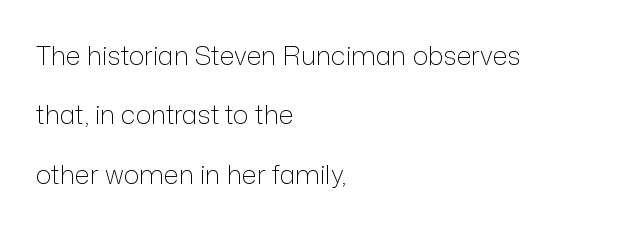
The image shows 26 px text type, upright; set left-aligned, loose line spacing (2.28x), normal letter spacing, not underlined.
